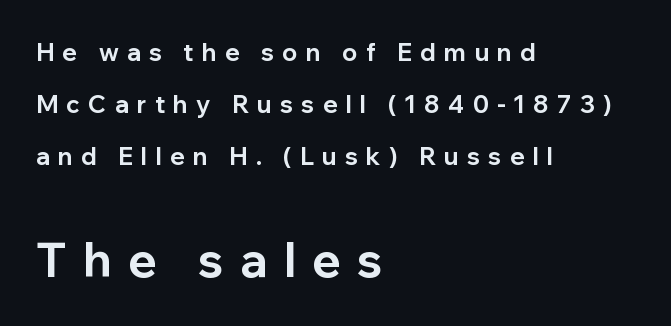
These two chunks differ in scale, with the bottom chunk taking the larger measure. When letters stand straight like this, we call the style roman or upright. Each letter's strokes conclude bluntly, with no projecting serifs. Short and long lines alike share a common starting point at left. Loosely led — the rows are spread out.
